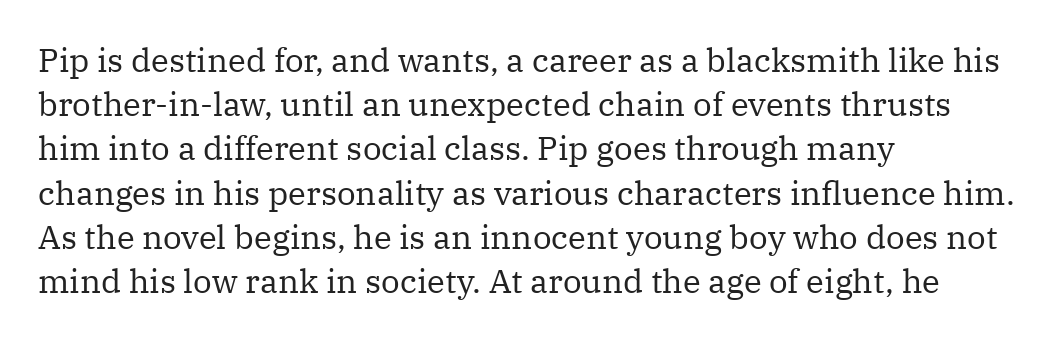
Q: Is the text bold? A: No.
Q: Is the text italic (slanted)? A: No, it is upright.
Q: Is the typeface a serif or a sans-serif typeface? A: Serif.
Q: Is the text underlined? A: No.
Q: How is the paragraph aligned? A: Left-aligned.
Q: Is the spacing between letters normal or unusually wide? A: Normal.
Q: Is the spacing between lines tight, normal or loose? A: Normal.
Q: Width (condensed, normal, or wide)? A: Normal.
Q: Stroke contrast? A: Medium.
Q: x-height? A: Medium.
Q: Monospaced? A: No.
